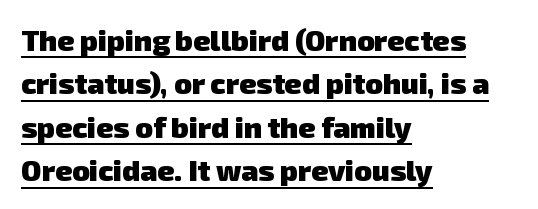
Q: Is the text bold? A: Yes.
Q: Is the typeface a serif or a sans-serif typeface? A: Sans-serif.
Q: Is the text underlined? A: Yes.
Q: How is the paragraph aligned? A: Left-aligned.
Q: Is the spacing between letters normal or unusually wide? A: Normal.
Q: Is the spacing between lines tight, normal or loose? A: Normal.
Q: Width (condensed, normal, or wide)? A: Normal.
Q: Stroke contrast? A: Low.
Q: x-height? A: Medium.
Q: Monospaced? A: No.
